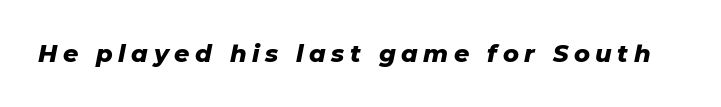
Tracking value appears strongly positive — letters spread wide. Beneath every word, the page is bare. The lettering tilts uniformly, giving the passage an italic look. The typesetting leans heavy: a genuine bold.
